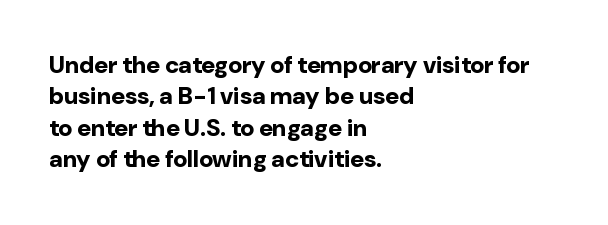
{"italic": "no", "bold": "yes", "underline": "no", "align": "left", "line_spacing": "normal", "line_spacing_ratio": 1.31, "letter_spacing": "normal", "letter_spacing_em": 0.0, "glyph_px": 24}
